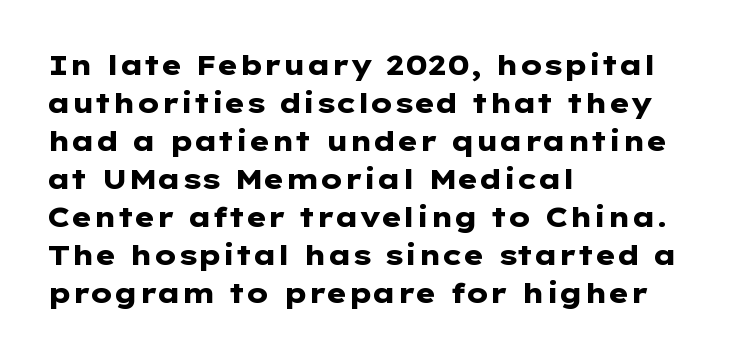
The image shows 28 px heavy, wide sans-serif type, upright; set left-aligned, normal line spacing (1.36x), normal letter spacing, not underlined; low stroke contrast and a medium x-height.
